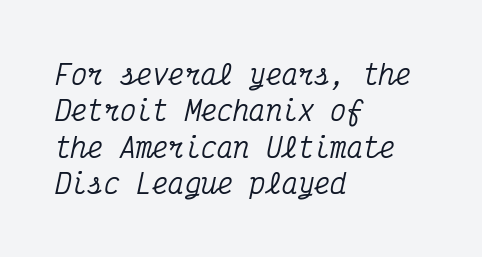
{"italic": "yes", "lean": "right", "slant_degrees": 12, "underline": "no", "align": "left", "line_spacing": "normal", "line_spacing_ratio": 1.35, "letter_spacing": "normal", "letter_spacing_em": 0.0, "glyph_px": 27}
